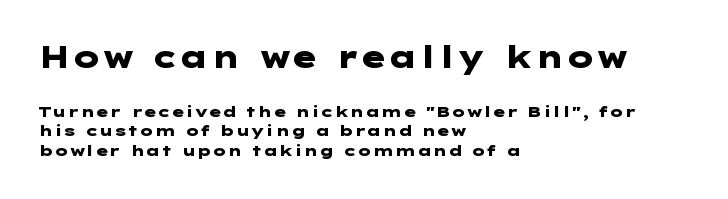
The image shows 30 px heavy, wide sans-serif type, upright; set left-aligned, normal line spacing (1.32x), normal letter spacing, not underlined; the first (top) block is 2.0x larger; low stroke contrast and a medium x-height.
